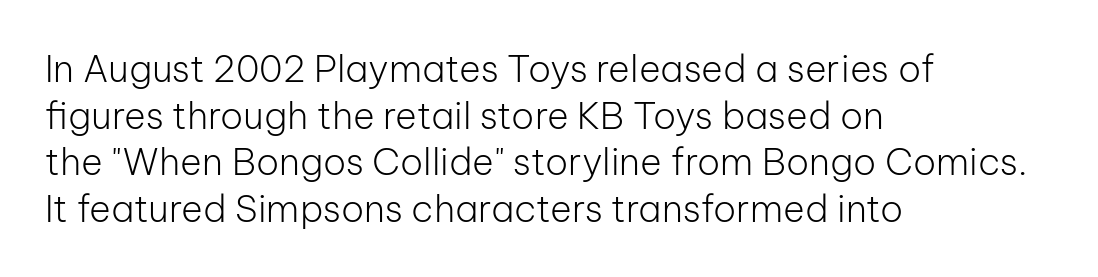
A typesetter would label this face a sans. Here the designer chose a conventional face with non-uniform glyph widths. Summary of vertical rhythm: regular, with standard interline spacing. Stems here are at most as thick as an everyday book face. Posture: straight, roman, zero tilt.
